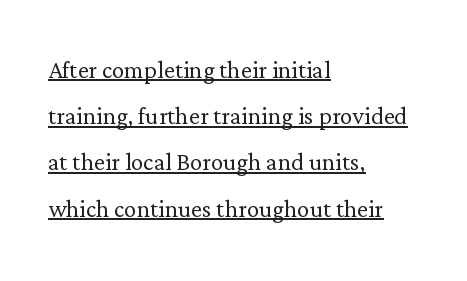
{"serif": "yes", "italic": "no", "bold": "no", "weight": "light", "width": "normal", "stroke_contrast": "low", "x_height": "medium", "monospaced": "no", "underline": "yes", "align": "left", "line_spacing": "normal", "line_spacing_ratio": 1.49, "letter_spacing": "normal", "letter_spacing_em": 0.0, "glyph_px": 31}
